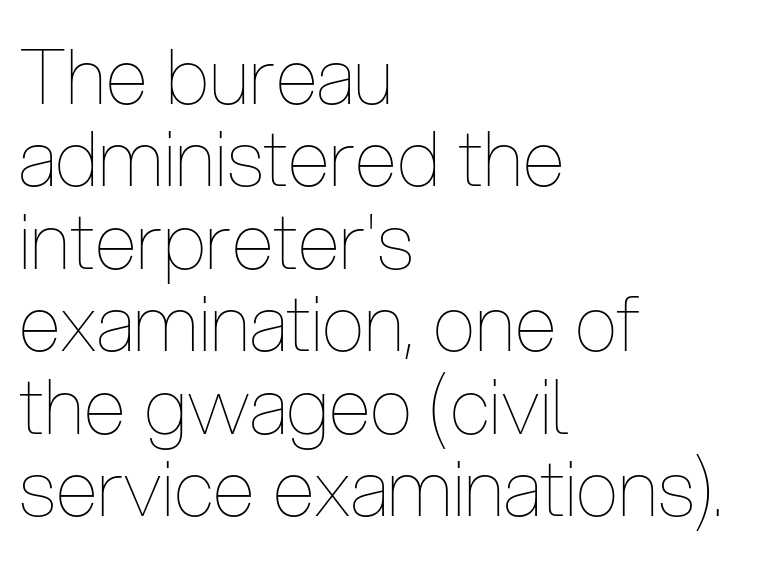
The image shows 77 px thin, condensed type, upright; set left-aligned, tight line spacing (1.07x), normal letter spacing, not underlined; low stroke contrast and a medium x-height.
